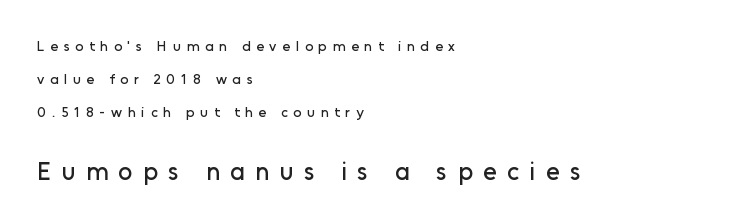
You can tell it's not italic because the verticals are truly vertical. Glyph-to-glyph distance is far greater than everyday printed text. The lines in this sample share a left origin and differ only in where they stop. Is there much room between lines? Yes — plenty of vertical air separates them.
